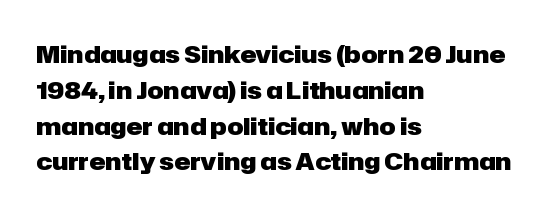
{"italic": "no", "bold": "yes", "underline": "no", "align": "left", "line_spacing": "normal", "line_spacing_ratio": 1.49, "letter_spacing": "normal", "letter_spacing_em": 0.0, "glyph_px": 24}
